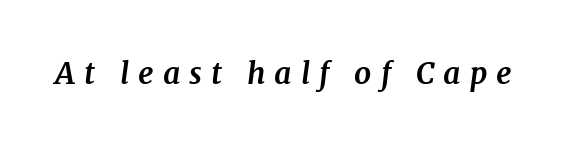
Q: Is the text bold? A: Yes.
Q: Is the text italic (slanted)? A: Yes, it leans right by about 7 degrees.
Q: Is the typeface a serif or a sans-serif typeface? A: Serif.
Q: Is the text underlined? A: No.
Q: Is the spacing between letters normal or unusually wide? A: Unusually wide.
Q: Width (condensed, normal, or wide)? A: Normal.
Q: Stroke contrast? A: Medium.
Q: x-height? A: Medium.
Q: Monospaced? A: No.
